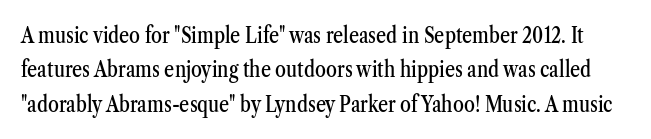
The image shows 22 px text type, upright; set normal line spacing (1.56x), normal letter spacing, not underlined.
